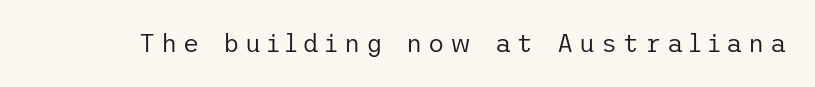
Nobody drew a line under any word here. Vertical strokes here are truly vertical. Words appear elongated and porous because spacing is wide. Is the stroke heavy? The answer is a plain regular-or-lighter.
